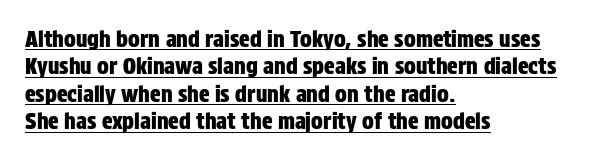
{"italic": "no", "underline": "yes", "align": "left", "line_spacing": "normal", "line_spacing_ratio": 1.25, "letter_spacing": "normal", "letter_spacing_em": 0.0, "glyph_px": 22}
